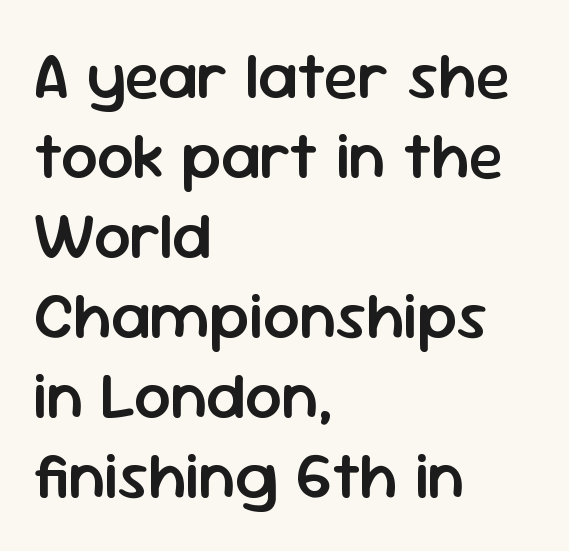
Q: Is the text bold? A: Semi-bold.
Q: Is the text italic (slanted)? A: No, it is upright.
Q: Is the typeface a serif or a sans-serif typeface? A: Sans-serif.
Q: Is the text underlined? A: No.
Q: How is the paragraph aligned? A: Left-aligned.
Q: Is the spacing between letters normal or unusually wide? A: Normal.
Q: Width (condensed, normal, or wide)? A: Normal.
Q: Stroke contrast? A: Low.
Q: x-height? A: Medium.
Q: Monospaced? A: No.
